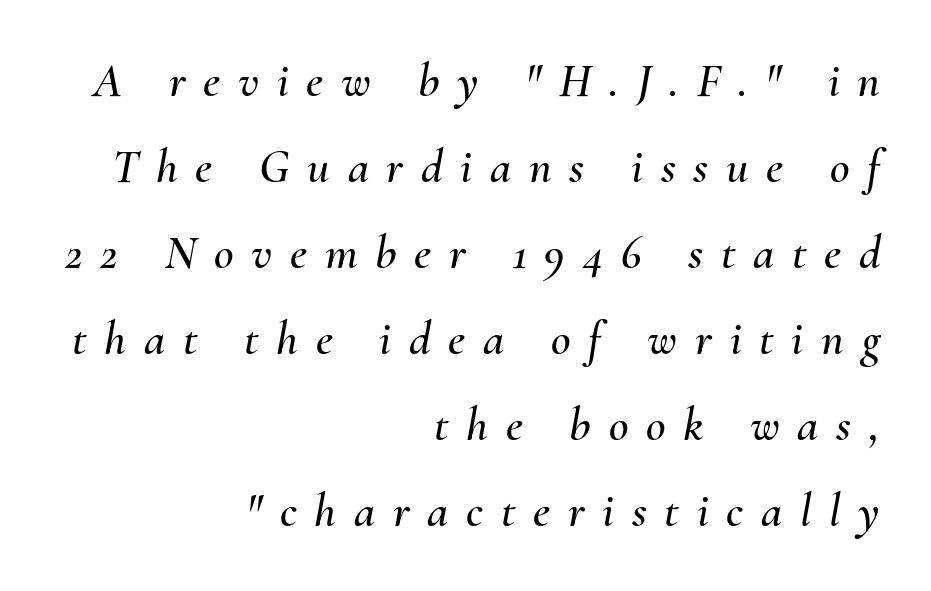
{"italic": "yes", "lean": "right", "slant_degrees": 10, "width": "normal", "stroke_contrast": "medium", "x_height": "small", "monospaced": "no", "underline": "no", "align": "right", "line_spacing_ratio": 1.79, "letter_spacing": "wide", "letter_spacing_em": 0.37, "glyph_px": 48}
